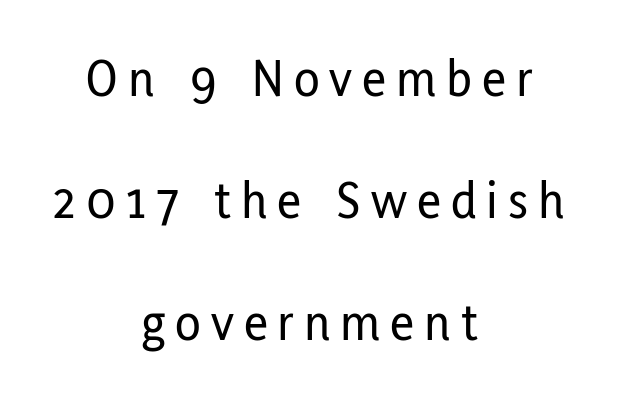
Q: Is the text italic (slanted)? A: No, it is upright.
Q: Is the typeface a serif or a sans-serif typeface? A: Sans-serif.
Q: Is the text underlined? A: No.
Q: How is the paragraph aligned? A: Centered.
Q: Is the spacing between lines tight, normal or loose? A: Loose.
Q: Width (condensed, normal, or wide)? A: Condensed.
Q: Stroke contrast? A: Low.
Q: x-height? A: Medium.
Q: Monospaced? A: No.
